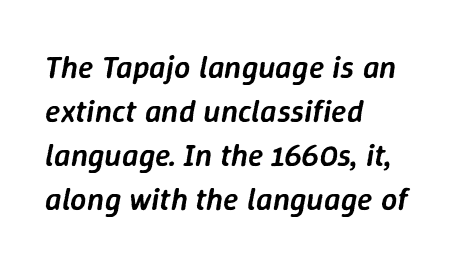
The image shows 32 px semibold type, italic (leaning right); set left-aligned, normal line spacing (1.38x), normal letter spacing, not underlined; low stroke contrast and a medium x-height.
